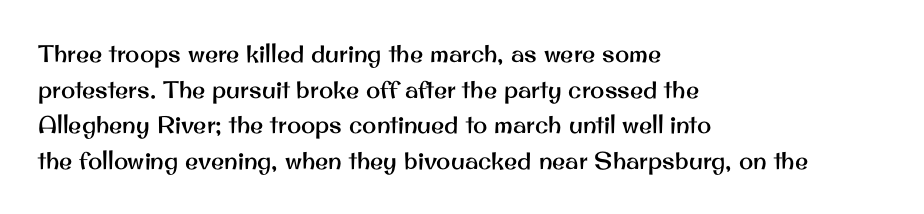
{"italic": "no", "underline": "no", "align": "left", "line_spacing": "normal", "line_spacing_ratio": 1.48, "letter_spacing": "normal", "letter_spacing_em": 0.0, "glyph_px": 24}
